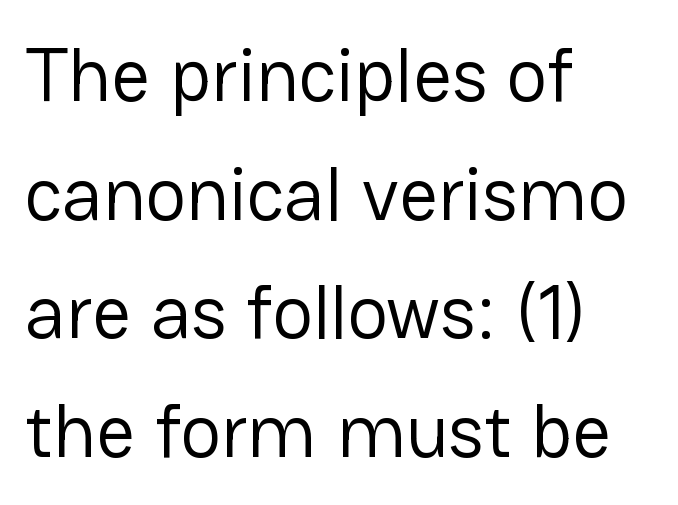
Q: Is the text bold? A: No.
Q: Is the text italic (slanted)? A: No, it is upright.
Q: Is the typeface a serif or a sans-serif typeface? A: Sans-serif.
Q: Is the text underlined? A: No.
Q: How is the paragraph aligned? A: Left-aligned.
Q: Is the spacing between letters normal or unusually wide? A: Normal.
Q: Is the spacing between lines tight, normal or loose? A: Normal.
Q: Width (condensed, normal, or wide)? A: Normal.
Q: Stroke contrast? A: Low.
Q: x-height? A: Medium.
Q: Monospaced? A: No.
